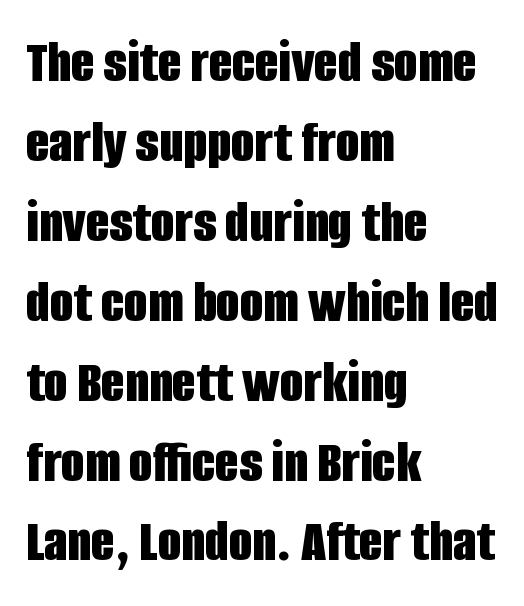
The image shows 61 px bold, condensed sans-serif type, upright; set left-aligned, normal line spacing (1.31x), normal letter spacing, not underlined; low stroke contrast and a large x-height.
